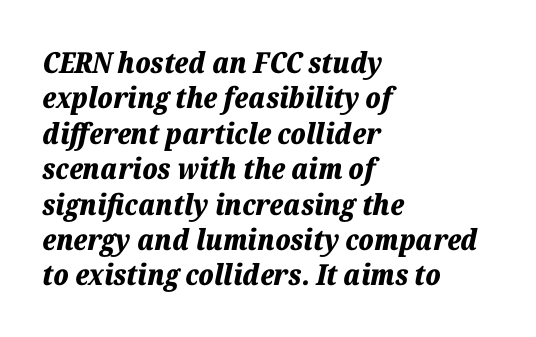
Q: Is the text bold? A: Yes.
Q: Is the text italic (slanted)? A: Yes, it leans right by about 12 degrees.
Q: Is the text underlined? A: No.
Q: How is the paragraph aligned? A: Left-aligned.
Q: Is the spacing between letters normal or unusually wide? A: Normal.
Q: Width (condensed, normal, or wide)? A: Normal.
Q: Stroke contrast? A: Low.
Q: x-height? A: Medium.
Q: Monospaced? A: No.
